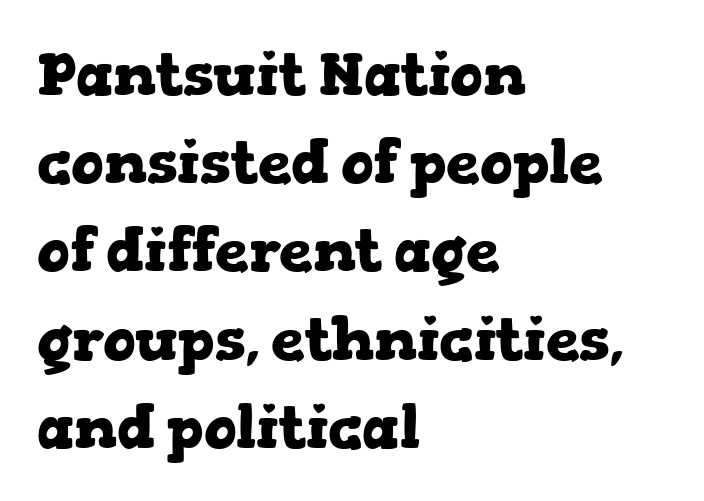
Q: Is the text bold? A: Yes.
Q: Is the text italic (slanted)? A: No, it is upright.
Q: Is the typeface a serif or a sans-serif typeface? A: Serif.
Q: Is the text underlined? A: No.
Q: How is the paragraph aligned? A: Left-aligned.
Q: Is the spacing between letters normal or unusually wide? A: Normal.
Q: Is the spacing between lines tight, normal or loose? A: Normal.
Q: Width (condensed, normal, or wide)? A: Wide.
Q: Stroke contrast? A: Low.
Q: x-height? A: Medium.
Q: Monospaced? A: No.
